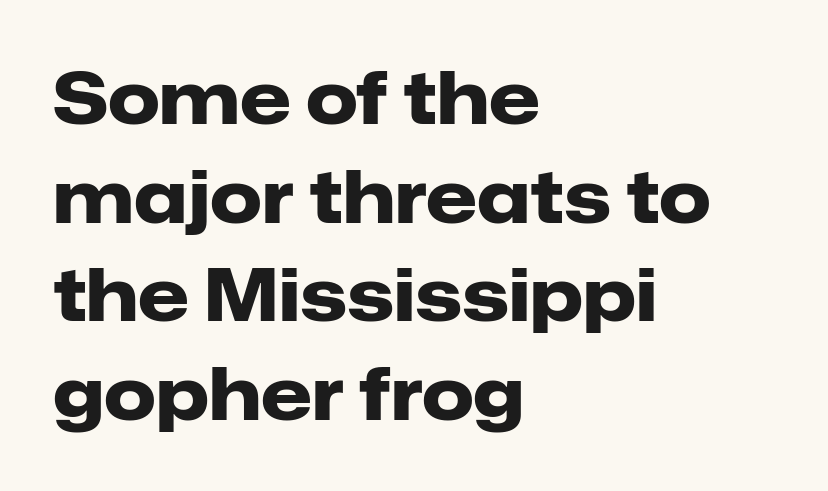
The image shows 73 px heavy sans-serif type, upright; set left-aligned, normal line spacing (1.35x), normal letter spacing, not underlined; low stroke contrast and a medium x-height.
